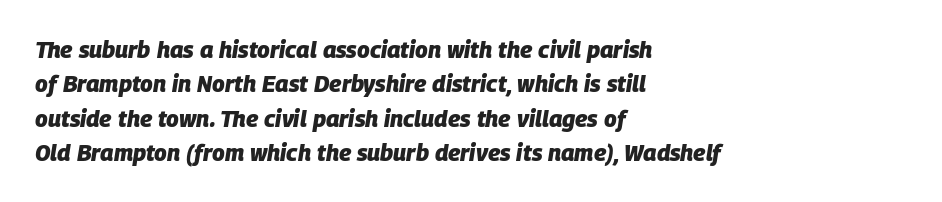
The image shows 23 px bold type, italic (leaning right); set left-aligned, normal line spacing (1.49x), normal letter spacing, not underlined.
